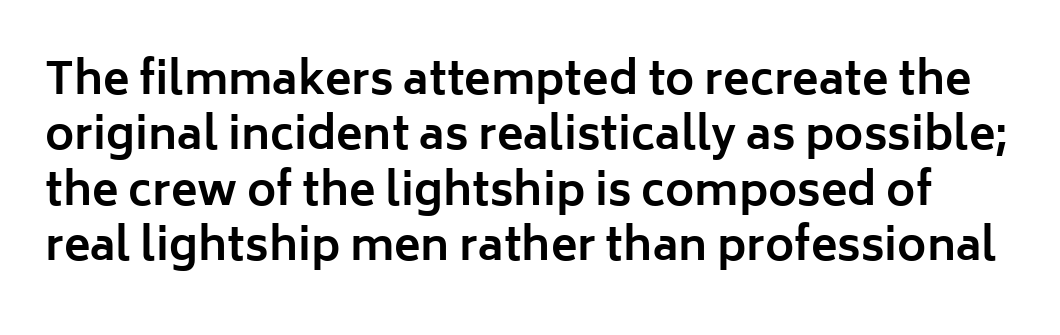
{"serif": "no", "italic": "no", "bold": "yes", "weight": "bold", "width": "normal", "stroke_contrast": "low", "x_height": "medium", "monospaced": "no", "underline": "no", "line_spacing": "normal", "line_spacing_ratio": 1.26, "letter_spacing": "normal", "letter_spacing_em": 0.0, "glyph_px": 44}
